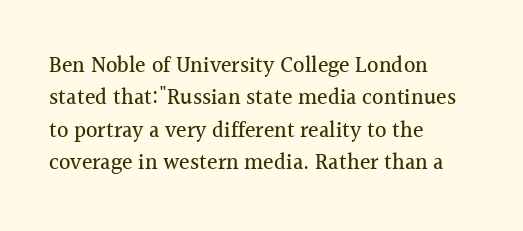
Bare-footed words on every line. The space between consecutive lines is moderate. Caption: standard tracking, unaltered. The lettering holds an erect, upright posture throughout. The text block is weighted toward the left margin, trailing off unevenly rightward.
